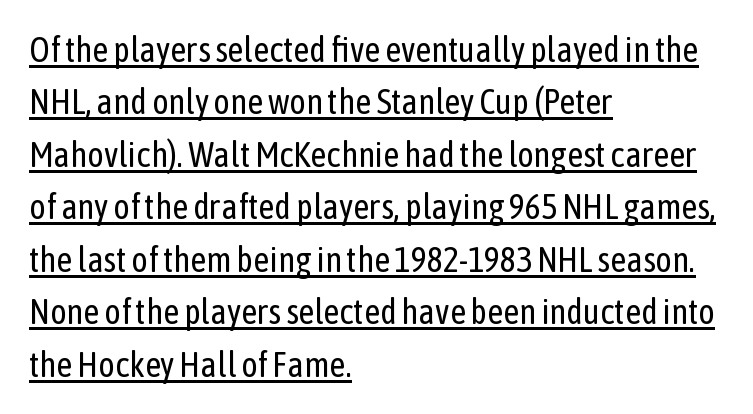
The image shows 35 px regular-weight, condensed sans-serif type, upright; set left-aligned, normal line spacing (1.5x), normal letter spacing, underlined; low stroke contrast and a medium x-height.
